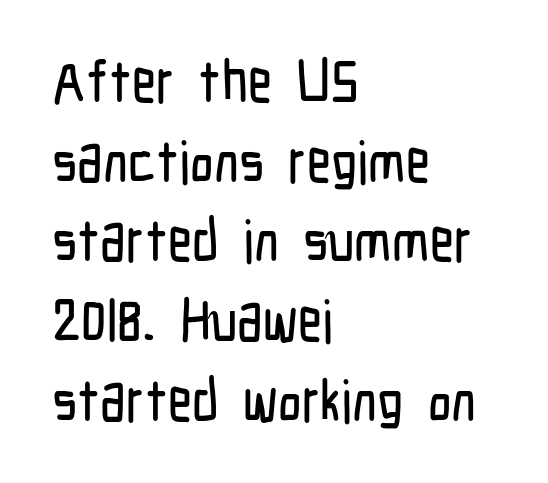
{"serif": "no", "italic": "no", "width": "condensed", "stroke_contrast": "low", "x_height": "medium", "monospaced": "no", "underline": "no", "align": "left", "line_spacing": "normal", "line_spacing_ratio": 1.35, "letter_spacing": "normal", "letter_spacing_em": 0.0, "glyph_px": 59}
